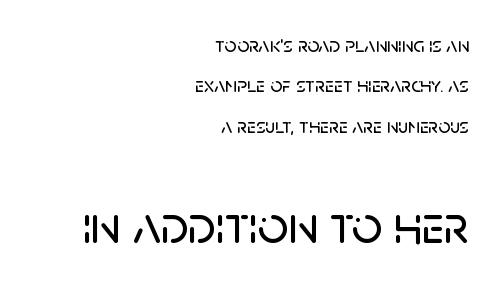
Q: Is the text italic (slanted)? A: No, it is upright.
Q: Is the typeface a serif or a sans-serif typeface? A: Sans-serif.
Q: Is the text underlined? A: No.
Q: How is the paragraph aligned? A: Right-aligned.
Q: Is the spacing between letters normal or unusually wide? A: Normal.
Q: Is the spacing between lines tight, normal or loose? A: Loose.
Q: Which block of text is set in a larger size, the first (top) or the second (bottom)? A: The second (bottom) one.
Q: Width (condensed, normal, or wide)? A: Normal.
Q: Stroke contrast? A: Low.
Q: x-height? A: Large.
Q: Monospaced? A: No.
